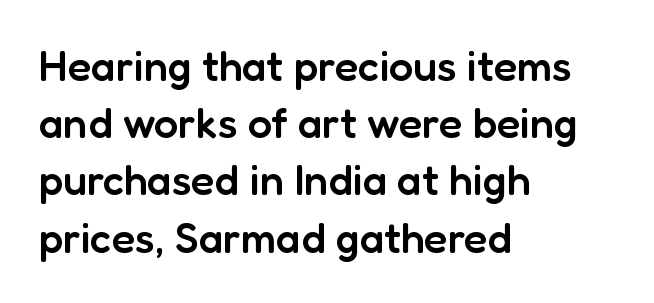
Evenly set lines give the paragraph a standard silhouette. These lines are composed in type without serifs. You could call the tracking neutral — neither tight nor loose. This is moderately heavy type, rendered in semibold. The face used here is proportionally spaced, like ordinary book or web type. Check the space under the baseline: it is left empty.
